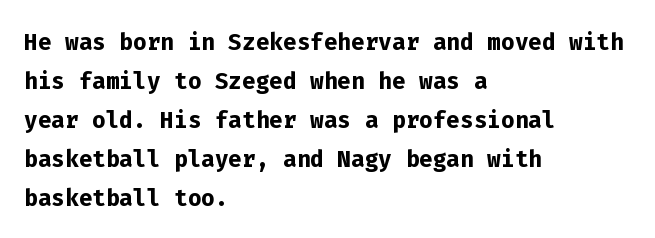
Q: Is the text bold? A: Yes.
Q: Is the text italic (slanted)? A: No, it is upright.
Q: Is the typeface a serif or a sans-serif typeface? A: Sans-serif.
Q: Is the text underlined? A: No.
Q: How is the paragraph aligned? A: Left-aligned.
Q: Is the spacing between letters normal or unusually wide? A: Normal.
Q: Width (condensed, normal, or wide)? A: Normal.
Q: Stroke contrast? A: Low.
Q: x-height? A: Medium.
Q: Monospaced? A: Yes.
